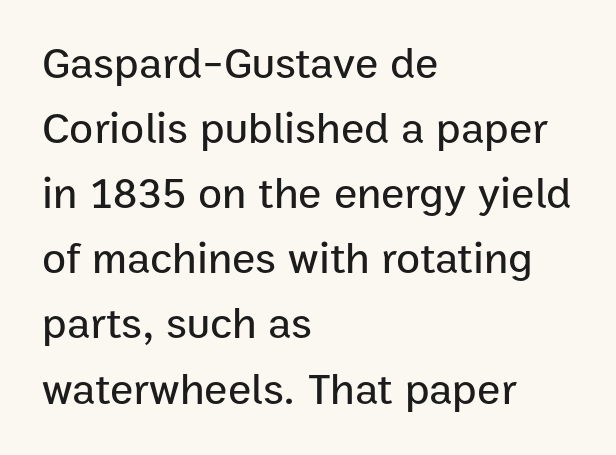
{"serif": "no", "italic": "no", "width": "normal", "stroke_contrast": "low", "x_height": "medium", "monospaced": "no", "underline": "no", "align": "left", "line_spacing": "normal", "line_spacing_ratio": 1.48, "letter_spacing": "normal", "letter_spacing_em": 0.0, "glyph_px": 44}
